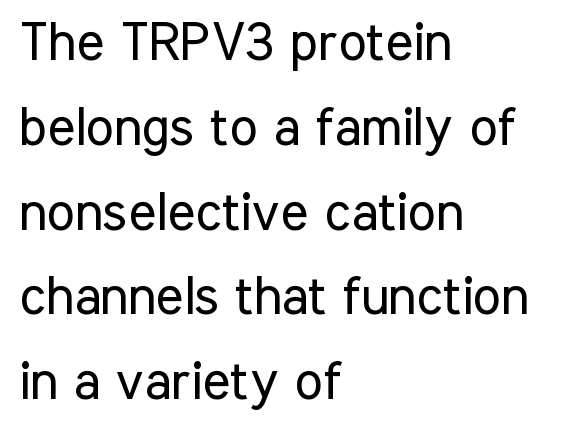
{"serif": "no", "italic": "no", "bold": "no", "weight": "regular", "width": "condensed", "stroke_contrast": "low", "x_height": "medium", "monospaced": "no", "underline": "no", "align": "left", "line_spacing": "normal", "line_spacing_ratio": 1.6, "letter_spacing": "normal", "letter_spacing_em": 0.0, "glyph_px": 53}
